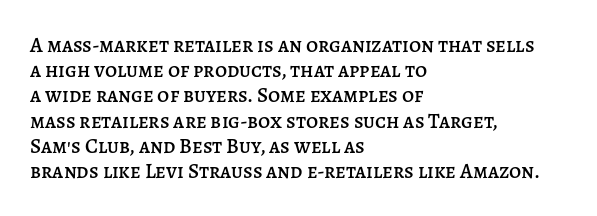
The image shows 21 px text type, upright; set left-aligned, line spacing 1.2x, normal letter spacing, not underlined.
